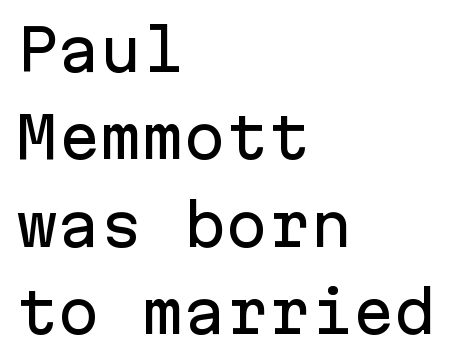
{"serif": "no", "italic": "no", "width": "normal", "stroke_contrast": "low", "x_height": "medium", "monospaced": "yes", "underline": "no", "align": "left", "line_spacing": "normal", "line_spacing_ratio": 1.56, "letter_spacing": "normal", "letter_spacing_em": 0.0, "glyph_px": 56}
